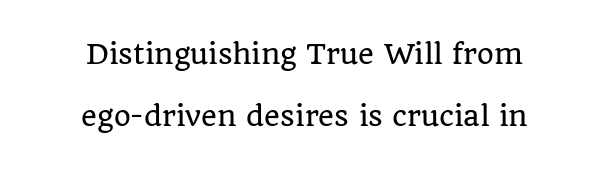
Q: Is the text italic (slanted)? A: No, it is upright.
Q: Is the text underlined? A: No.
Q: How is the paragraph aligned? A: Centered.
Q: Is the spacing between letters normal or unusually wide? A: Normal.
Q: Is the spacing between lines tight, normal or loose? A: Loose.
